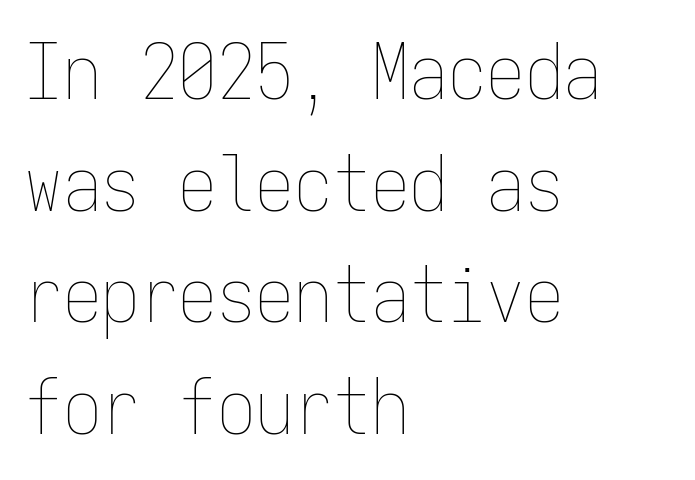
The image shows 77 px thin, condensed type, upright, monospaced; set left-aligned, normal line spacing (1.45x), normal letter spacing, not underlined; low stroke contrast and a medium x-height.
